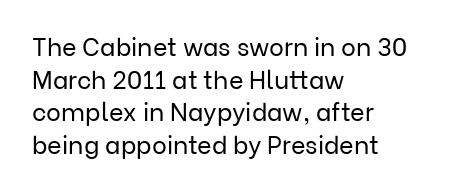
What's the leading like? Ordinary, nothing unusual. The passage shown has conventional tracking throughout. The typography opts for an upright posture over an oblique one. The passage is arranged the way most books set body copy — flush left.
